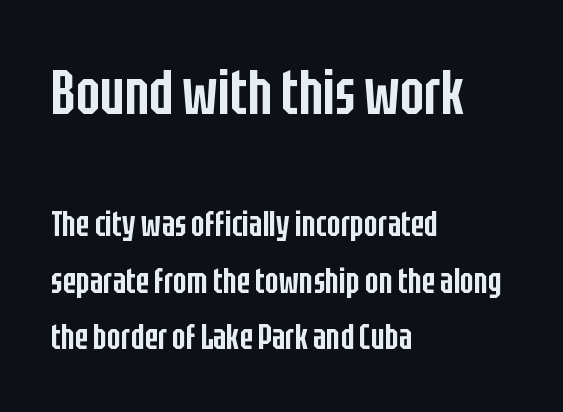
{"serif": "no", "italic": "no", "bold": "semi", "weight": "semibold", "width": "condensed", "stroke_contrast": "low", "x_height": "large", "monospaced": "no", "underline": "no", "align": "left", "line_spacing": "normal", "line_spacing_ratio": 1.57, "letter_spacing": "normal", "letter_spacing_em": 0.0, "larger_block": "first", "size_ratio": 1.75, "glyph_px": 63}
